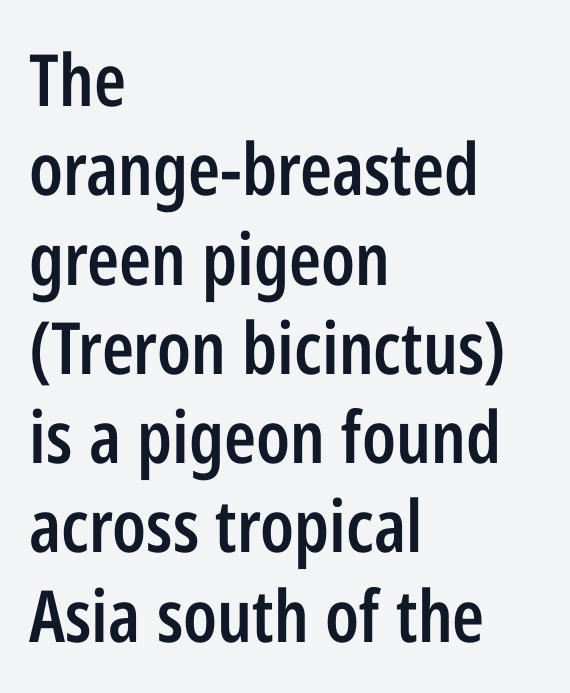
{"serif": "no", "italic": "no", "bold": "semi", "weight": "semibold", "width": "condensed", "stroke_contrast": "low", "x_height": "medium", "monospaced": "no", "underline": "no", "align": "left", "line_spacing_ratio": 1.24, "letter_spacing": "normal", "letter_spacing_em": 0.0, "glyph_px": 72}
